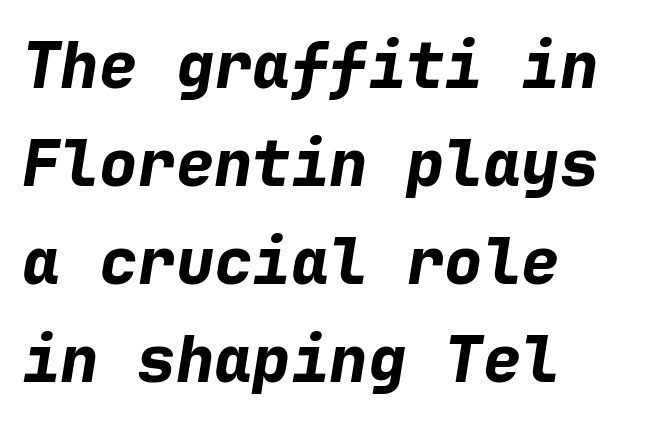
The image shows 64 px bold type, italic (leaning right), monospaced; set left-aligned, normal line spacing (1.53x), normal letter spacing, not underlined; low stroke contrast and a medium x-height.
